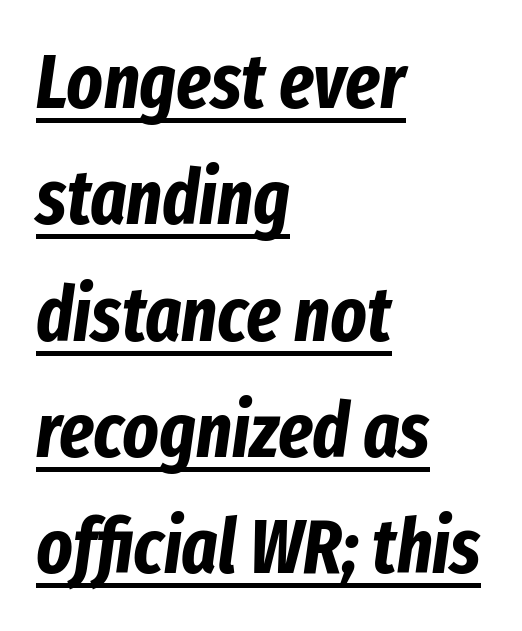
Q: Is the text bold? A: Yes.
Q: Is the text italic (slanted)? A: Yes, it leans right by about 8 degrees.
Q: Is the text underlined? A: Yes.
Q: How is the paragraph aligned? A: Left-aligned.
Q: Is the spacing between letters normal or unusually wide? A: Normal.
Q: Is the spacing between lines tight, normal or loose? A: Normal.
Q: Width (condensed, normal, or wide)? A: Condensed.
Q: Stroke contrast? A: Low.
Q: x-height? A: Medium.
Q: Monospaced? A: No.
